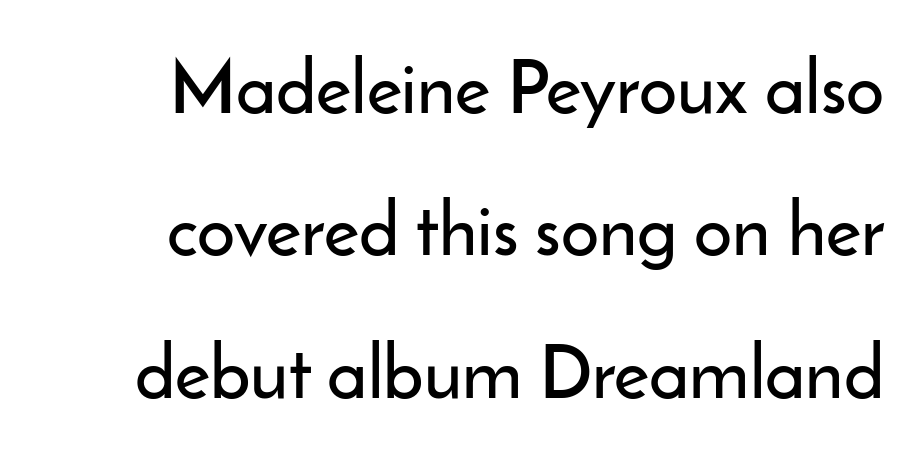
These lines are rendered in a variable-pitch font. Compared with typical paragraphs, the rows here are farther apart. Typeset ragged left — the right edge is the straight one. The area under the type is left untouched. What stands out about the letter spacing? Nothing — it is the standard amount. A roman cut, with each character standing at attention.
